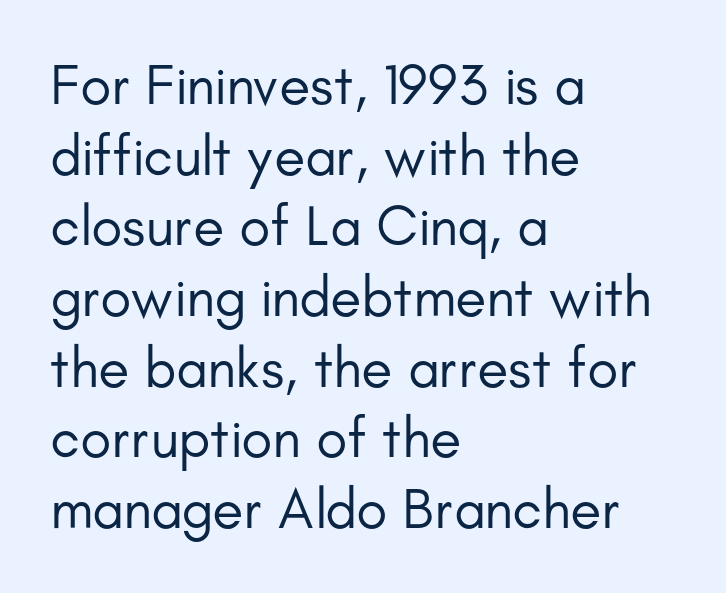
Line starts are locked; line ends wander. No feet cap the strokes, marking this as sans-serif type. Between one letter and the next there's only the usual sliver of space. The passage shown is not underscored anywhere. The lettering holds an erect, upright posture throughout. A light-to-regular cut is what we see here.
